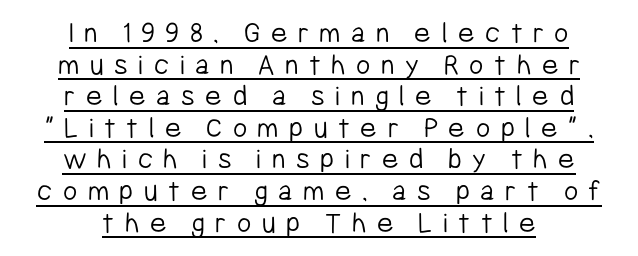
{"serif": "no", "italic": "no", "bold": "no", "weight": "light", "width": "condensed", "stroke_contrast": "low", "x_height": "medium", "monospaced": "no", "underline": "yes", "align": "center", "line_spacing": "tight", "line_spacing_ratio": 1.02, "letter_spacing": "wide", "letter_spacing_em": 0.34, "glyph_px": 31}
